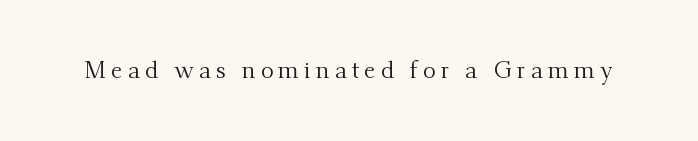
The image shows 24 px text type, upright; set unusually wide letter spacing (+0.21 em), not underlined.
